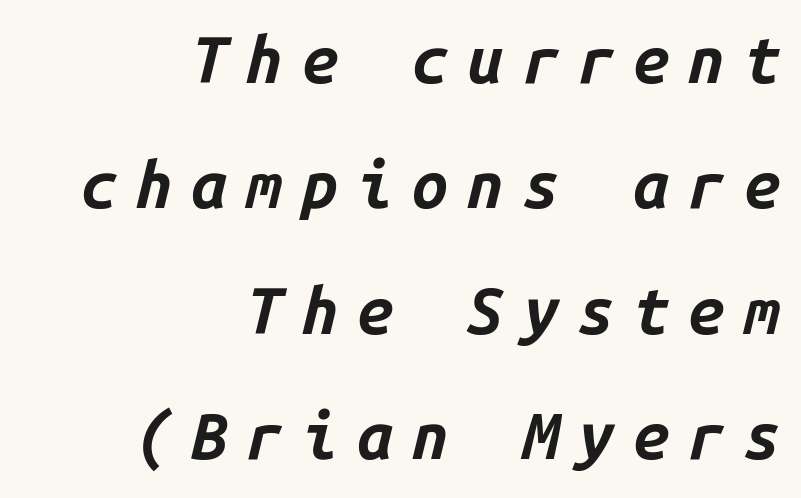
Q: Is the text bold? A: Yes.
Q: Is the text italic (slanted)? A: Yes, it leans right by about 14 degrees.
Q: Is the text underlined? A: No.
Q: How is the paragraph aligned? A: Right-aligned.
Q: Is the spacing between letters normal or unusually wide? A: Unusually wide.
Q: Is the spacing between lines tight, normal or loose? A: Loose.
Q: Width (condensed, normal, or wide)? A: Normal.
Q: Stroke contrast? A: Low.
Q: x-height? A: Medium.
Q: Monospaced? A: Yes.
